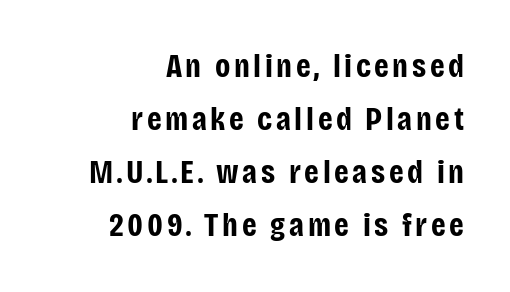
{"serif": "no", "italic": "no", "bold": "yes", "weight": "bold", "width": "condensed", "stroke_contrast": "low", "x_height": "large", "monospaced": "no", "underline": "no", "align": "right", "line_spacing": "normal", "line_spacing_ratio": 1.61, "glyph_px": 33}
